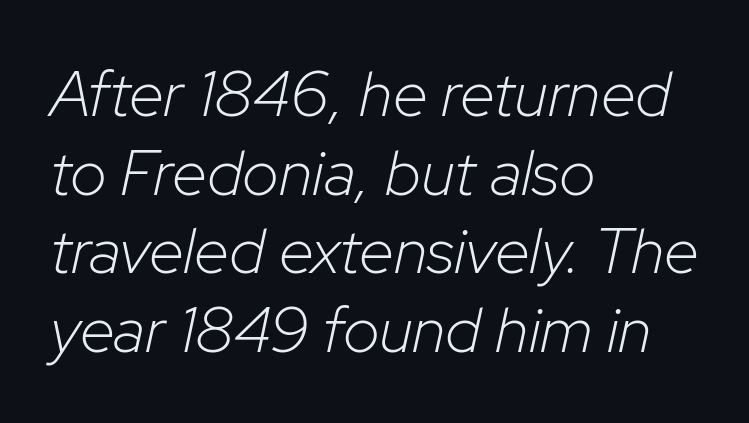
The image shows 64 px light type, italic (leaning right); set left-aligned, line spacing 1.23x, normal letter spacing, not underlined; low stroke contrast and a medium x-height.
